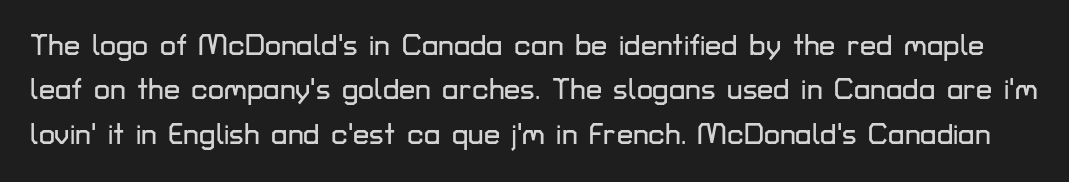
The image shows 29 px sans-serif type, upright; set normal line spacing (1.53x), normal letter spacing, not underlined; low stroke contrast and a medium x-height.
